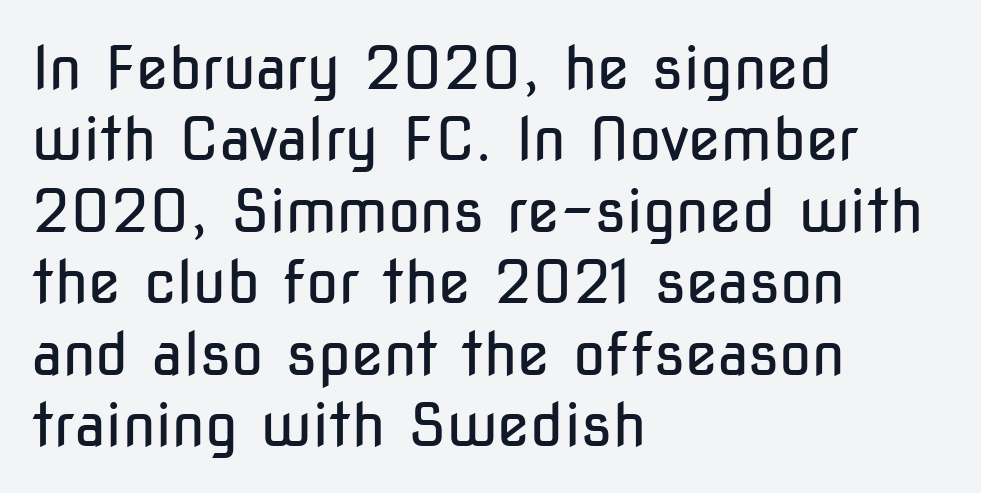
The image shows 59 px regular-weight, condensed sans-serif type, upright; set left-aligned, line spacing 1.21x, normal letter spacing, not underlined; low stroke contrast and a medium x-height.
